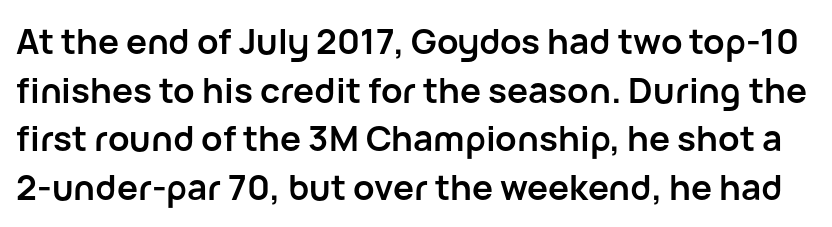
{"serif": "no", "italic": "no", "bold": "yes", "weight": "semibold", "width": "normal", "stroke_contrast": "low", "x_height": "medium", "monospaced": "no", "underline": "no", "line_spacing": "normal", "line_spacing_ratio": 1.39, "letter_spacing": "normal", "letter_spacing_em": 0.0, "glyph_px": 35}
